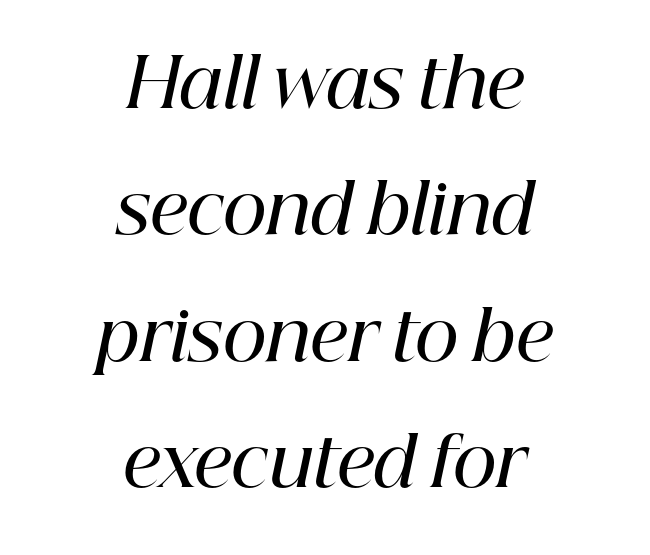
{"serif": "yes", "italic": "yes", "lean": "right", "slant_degrees": 12, "bold": "semi", "weight": "semibold", "width": "normal", "stroke_contrast": "high", "x_height": "medium", "monospaced": "no", "underline": "no", "align": "center", "line_spacing_ratio": 1.86, "letter_spacing": "normal", "letter_spacing_em": 0.0, "glyph_px": 68}
